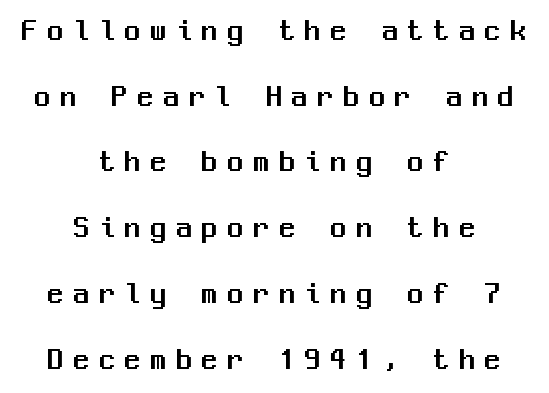
Q: Is the text italic (slanted)? A: No, it is upright.
Q: Is the typeface a serif or a sans-serif typeface? A: Sans-serif.
Q: Is the text underlined? A: No.
Q: How is the paragraph aligned? A: Centered.
Q: Is the spacing between letters normal or unusually wide? A: Unusually wide.
Q: Is the spacing between lines tight, normal or loose? A: Loose.
Q: Width (condensed, normal, or wide)? A: Normal.
Q: Stroke contrast? A: Medium.
Q: x-height? A: Medium.
Q: Monospaced? A: Yes.
